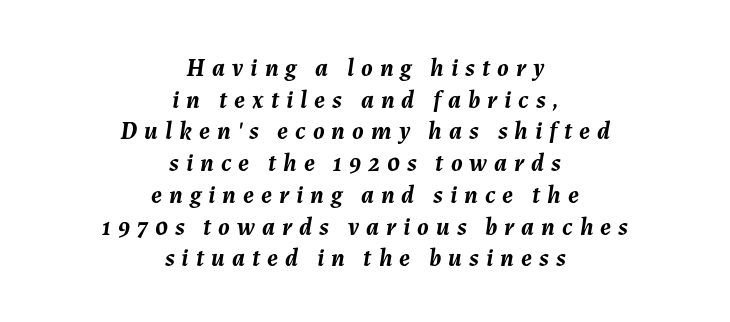
The image shows 25 px bold type, italic (leaning right); set centered, normal line spacing (1.27x), unusually wide letter spacing (+0.28 em), not underlined.
